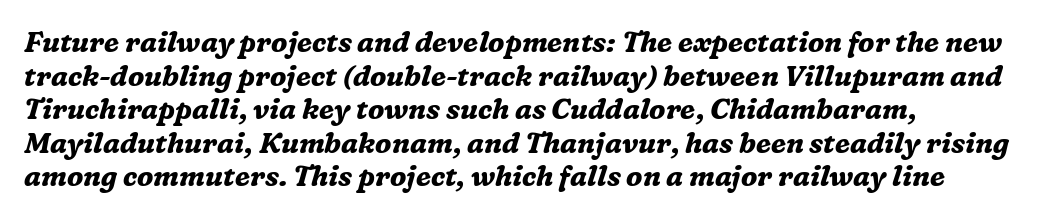
I'd call this a serif setting — the letters wear small feet. The paragraph shown leans on its left margin. Does extra space separate the letters? No, they use regular spacing. As a designer I'd log this as weight 700, bold. This sample uses an oblique cut, with every glyph tilted off the vertical. Underlining? Definitely not there.
